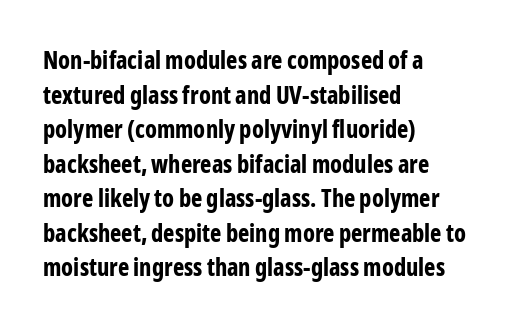
The image shows 24 px bold type, upright; set left-aligned, normal line spacing (1.44x), normal letter spacing, not underlined.
